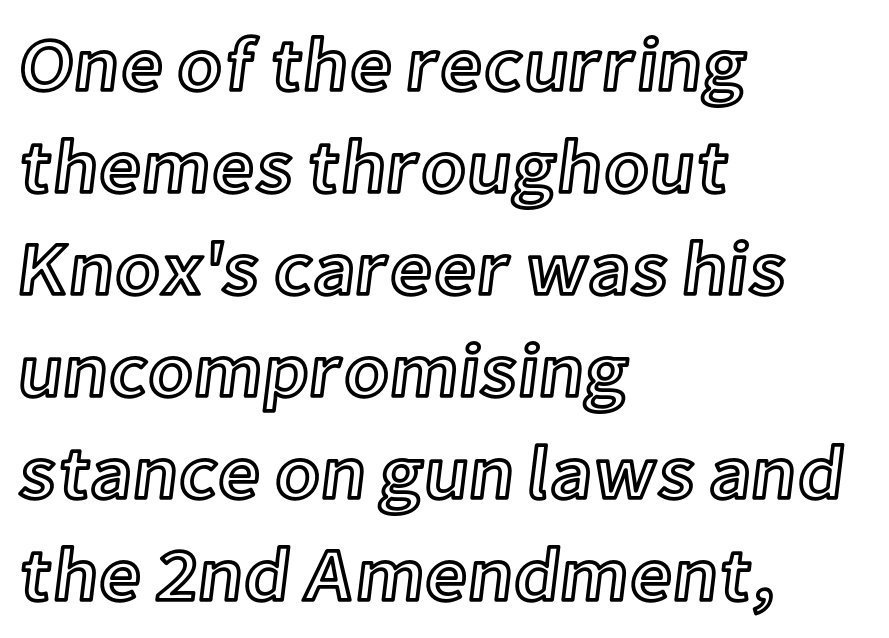
Q: Is the text italic (slanted)? A: Yes.
Q: Is the text underlined? A: No.
Q: How is the paragraph aligned? A: Left-aligned.
Q: Is the spacing between letters normal or unusually wide? A: Normal.
Q: Is the spacing between lines tight, normal or loose? A: Normal.
Q: Width (condensed, normal, or wide)? A: Normal.
Q: x-height? A: Medium.
Q: Monospaced? A: No.
